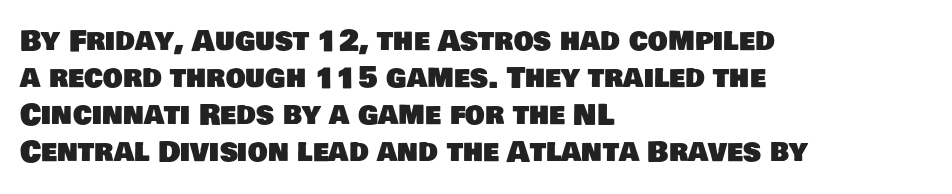
The image shows 28 px sans-serif type; set left-aligned, normal line spacing (1.32x), normal letter spacing, not underlined; low stroke contrast and a large x-height.
